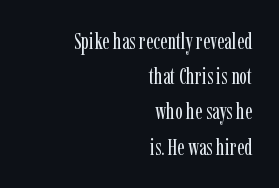
This sample keeps an unexceptional amount of space between lines. These lines were composed using upright roman letters. The font sits on the lighter half of the weight spectrum, regular included. Which margin do the lines hug? The right one — the left edge is uneven.
